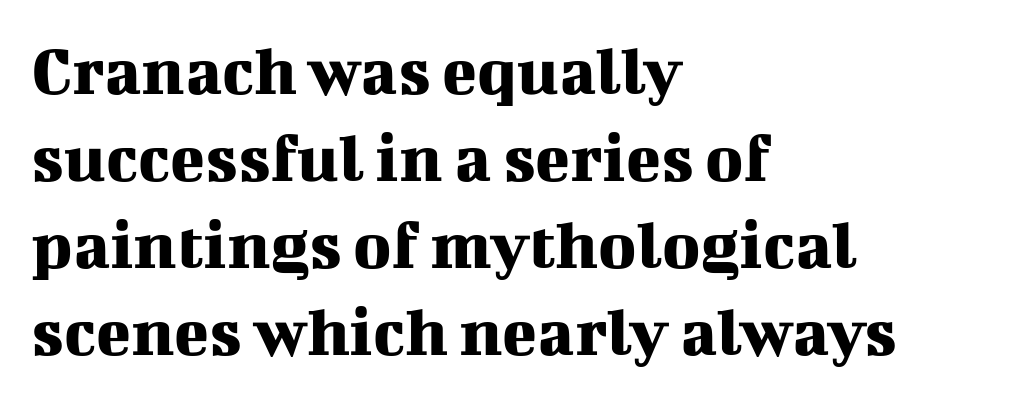
Plain, unruled lines of type. In terms of letterform style, serifs are clearly present. Here the designer chose a conventional face with non-uniform glyph widths. The lettering holds an erect, upright posture throughout. Inter-character spacing is left at the font's built-in metrics.
